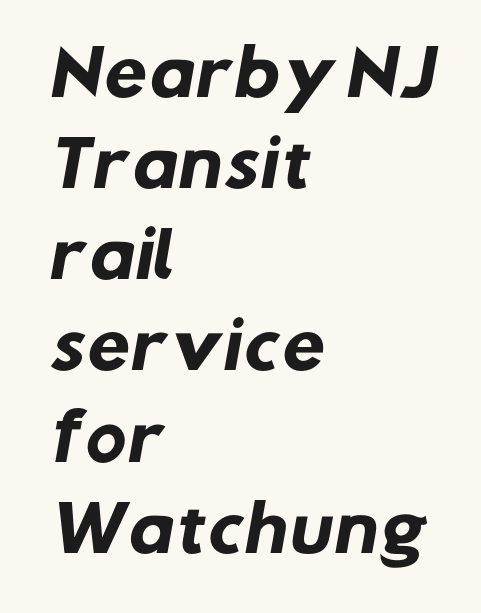
Q: Is the text bold? A: Yes.
Q: Is the typeface a serif or a sans-serif typeface? A: Sans-serif.
Q: Is the text underlined? A: No.
Q: How is the paragraph aligned? A: Left-aligned.
Q: Is the spacing between letters normal or unusually wide? A: Normal.
Q: Is the spacing between lines tight, normal or loose? A: Normal.
Q: Width (condensed, normal, or wide)? A: Normal.
Q: Stroke contrast? A: Low.
Q: x-height? A: Medium.
Q: Monospaced? A: No.
